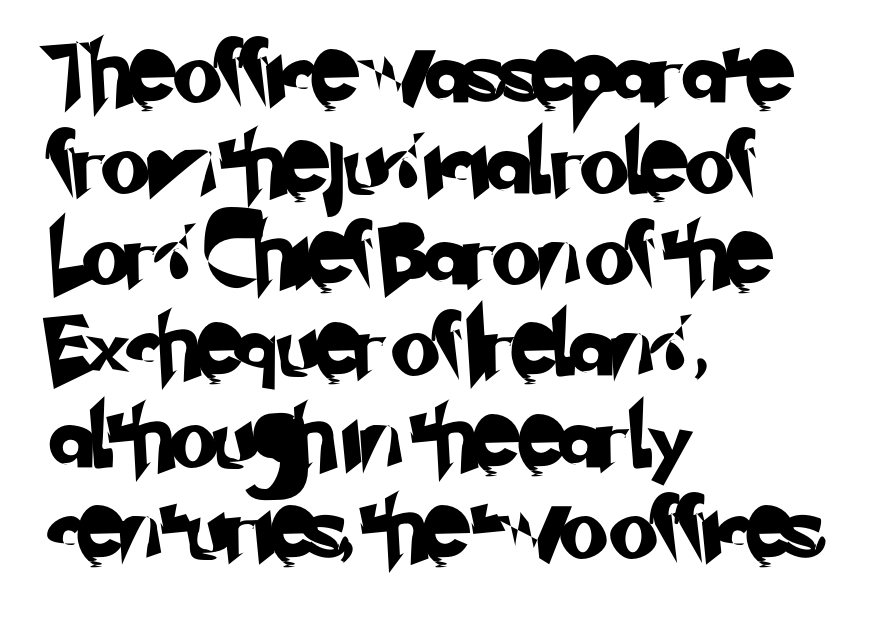
Alignment: flush left. The letterforms sit shoulder to shoulder at normal distance. Check where the strokes stop: nothing finishes them off — pure sans. This sample has the flowing, uneven cadence of proportional lettering.
